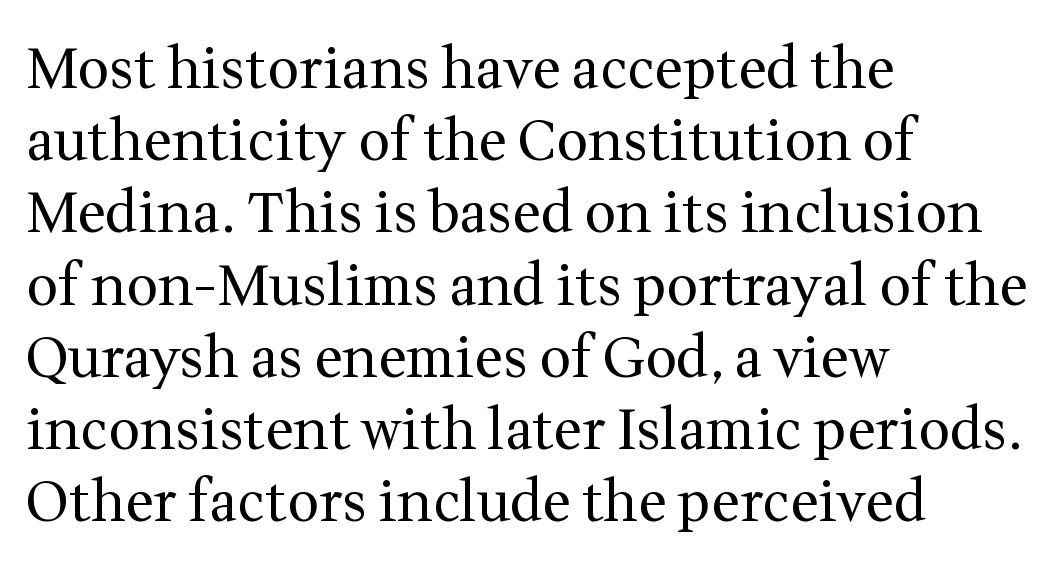
{"serif": "yes", "italic": "no", "bold": "no", "weight": "regular", "width": "normal", "stroke_contrast": "medium", "x_height": "medium", "monospaced": "no", "underline": "no", "align": "left", "line_spacing": "normal", "line_spacing_ratio": 1.29, "letter_spacing": "normal", "letter_spacing_em": 0.0, "glyph_px": 56}
